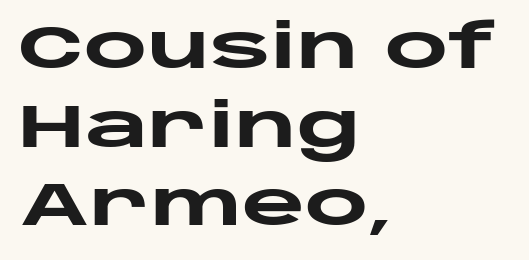
The image shows 61 px heavy, wide sans-serif type, upright; set left-aligned, normal line spacing (1.29x), normal letter spacing, not underlined; low stroke contrast and a large x-height.
